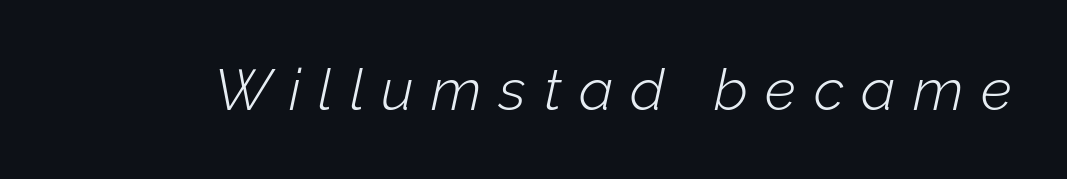
The image shows 58 px light type, italic (leaning right); set unusually wide letter spacing (+0.3 em), not underlined; low stroke contrast and a medium x-height.
